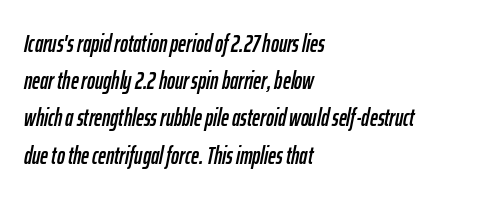
{"italic": "yes", "lean": "right", "slant_degrees": 12, "underline": "no", "align": "left", "line_spacing": "normal", "line_spacing_ratio": 1.55, "letter_spacing": "normal", "letter_spacing_em": 0.0, "glyph_px": 24}
